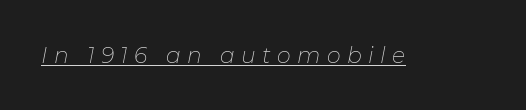
{"italic": "yes", "lean": "right", "slant_degrees": 11, "bold": "no", "underline": "yes", "letter_spacing": "wide", "letter_spacing_em": 0.29, "glyph_px": 22}
